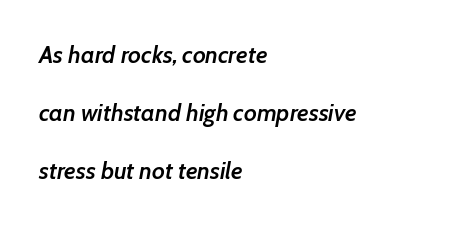
Q: Is the text bold? A: Semi-bold.
Q: Is the text italic (slanted)? A: Yes, it leans right by about 7 degrees.
Q: Is the text underlined? A: No.
Q: How is the paragraph aligned? A: Left-aligned.
Q: Is the spacing between letters normal or unusually wide? A: Normal.
Q: Is the spacing between lines tight, normal or loose? A: Loose.
